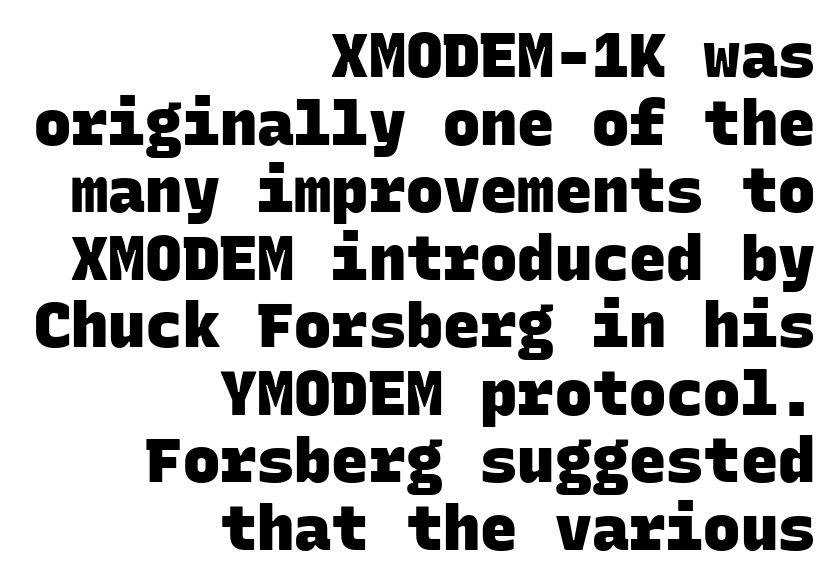
The face used here is a sans, in the tradition of grotesques and geometrics. In terms of leading, this rendering errs on the cramped side. Has an underline been added? It has not. A student would call this right alignment; a typographer would say flush right, rag left.
